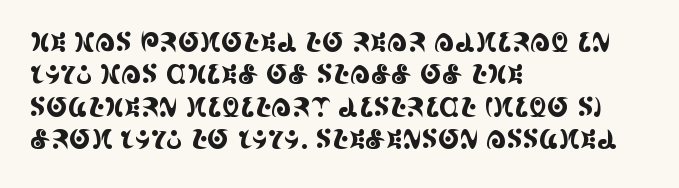
The image shows 26 px text type, upright; set left-aligned, normal line spacing (1.25x), normal letter spacing, not underlined.
